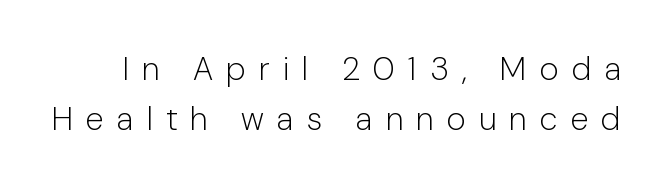
{"serif": "no", "italic": "no", "bold": "no", "weight": "light", "width": "normal", "stroke_contrast": "low", "x_height": "medium", "monospaced": "no", "underline": "no", "line_spacing": "normal", "line_spacing_ratio": 1.53, "letter_spacing": "wide", "letter_spacing_em": 0.4, "glyph_px": 33}
